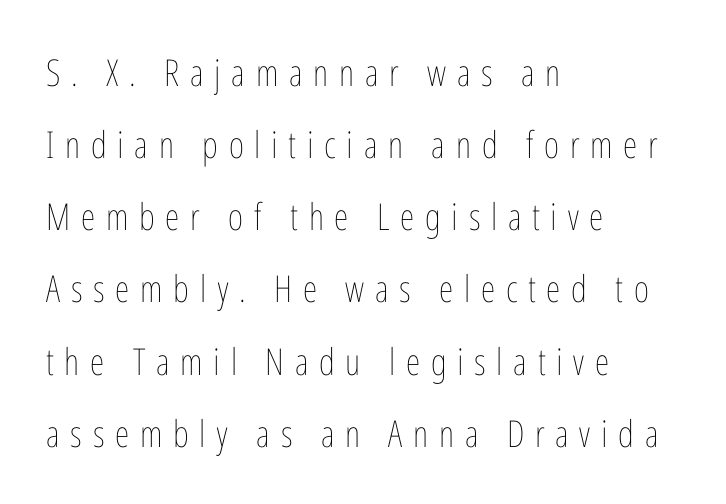
The image shows 37 px thin, condensed type, upright; set left-aligned, loose line spacing (1.95x), unusually wide letter spacing (+0.29 em), not underlined; low stroke contrast and a medium x-height.
